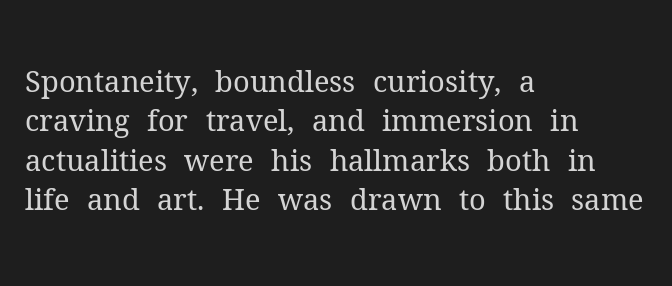
The image shows 29 px regular-weight serif type, upright; set left-aligned, normal line spacing (1.36x), normal letter spacing, not underlined; medium stroke contrast and a medium x-height.
